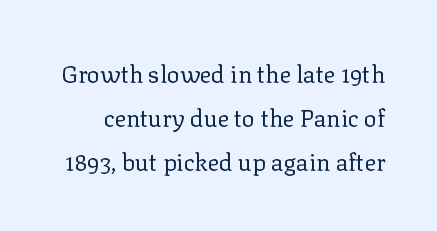
The image shows 24 px text type, upright; set line spacing 1.83x, normal letter spacing, not underlined.
